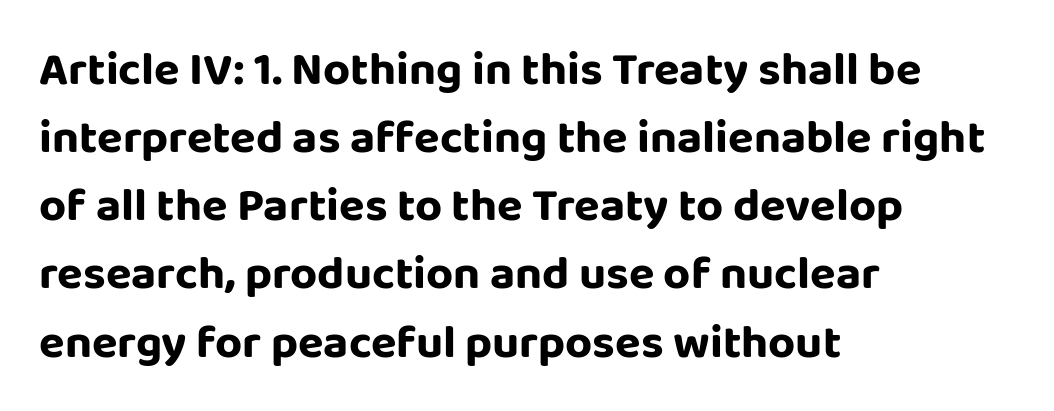
Q: Is the text italic (slanted)? A: No, it is upright.
Q: Is the typeface a serif or a sans-serif typeface? A: Sans-serif.
Q: Is the text underlined? A: No.
Q: How is the paragraph aligned? A: Left-aligned.
Q: Is the spacing between letters normal or unusually wide? A: Normal.
Q: Is the spacing between lines tight, normal or loose? A: Normal.
Q: Width (condensed, normal, or wide)? A: Normal.
Q: Stroke contrast? A: Low.
Q: x-height? A: Large.
Q: Monospaced? A: No.
